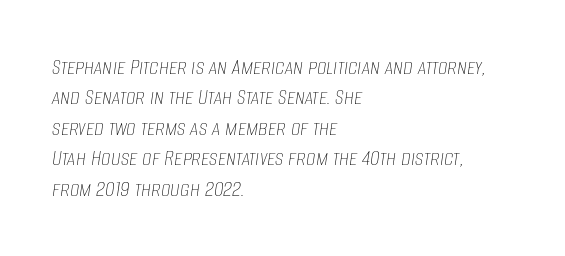
The leading is moderate, giving the passage an even texture. Notice how the passage keeps a crisp vertical edge on the left only. Quick note: underline off. Is the type slanted? Yes — the strokes lean at a clear angle.
